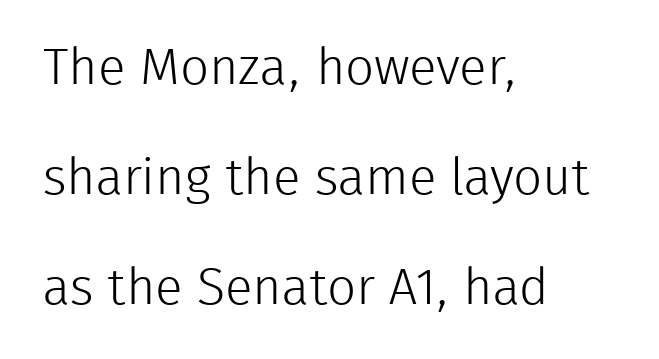
This sample has the flowing, uneven cadence of proportional lettering. You could call the tracking neutral — neither tight nor loose. Type style note: lacks serifs. Successive baselines arrive slowly, with a big drop between each. A student would call this left alignment; a typographer would say flush left, rag right. Each stroke keeps to a modest, everyday thickness or less.
